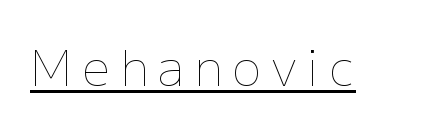
Q: Is the text bold? A: No.
Q: Is the text italic (slanted)? A: No, it is upright.
Q: Is the text underlined? A: Yes.
Q: Is the spacing between letters normal or unusually wide? A: Unusually wide.
Q: Width (condensed, normal, or wide)? A: Normal.
Q: Stroke contrast? A: Low.
Q: x-height? A: Medium.
Q: Monospaced? A: No.
